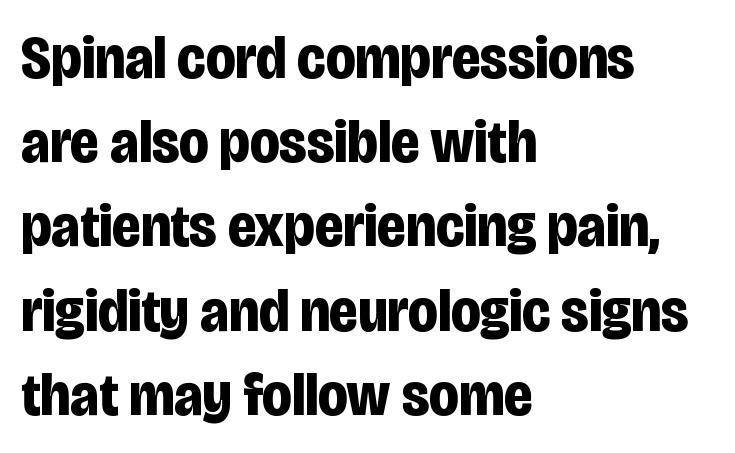
Upright lettering throughout. How heavy is the stroke? Heavy — this is a bold. Character widths vary here, with narrow letters taking less room than wide ones. The face used here is a sans, in the tradition of grotesques and geometrics. The ragged edge is on the right, which tells us the setting is flush left.
